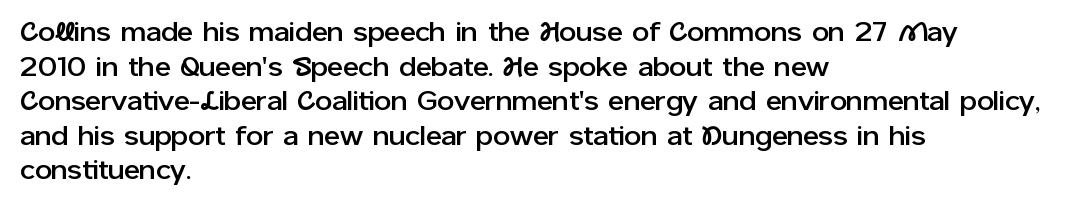
You could call the tracking neutral — neither tight nor loose. Interline gaps are of average width in this sample. The zone under the glyphs is completely vacant. A classic flush-left, rag-right setting is used for this passage. Style check: upright.
